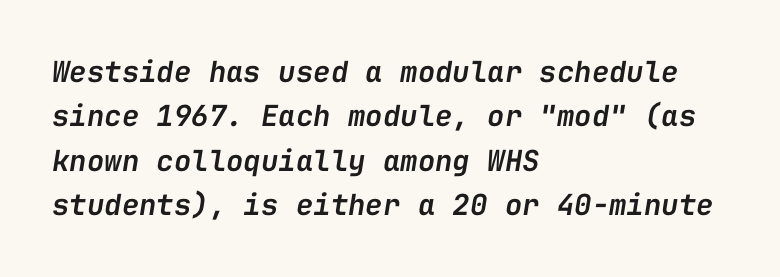
The image shows 29 px semibold type, italic (leaning right), monospaced; set left-aligned, normal line spacing (1.53x), normal letter spacing, not underlined; low stroke contrast and a medium x-height.
